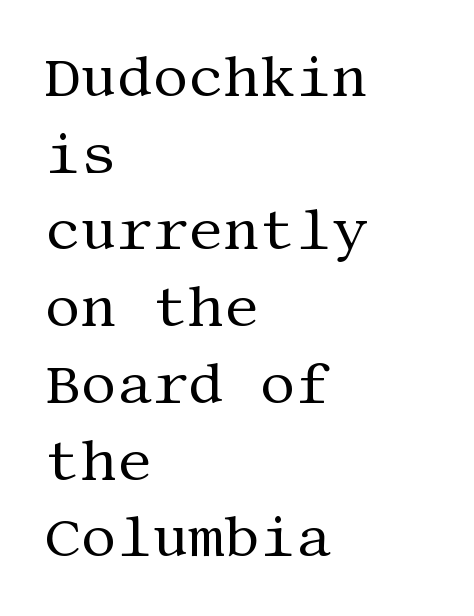
{"serif": "yes", "italic": "no", "bold": "no", "weight": "regular", "width": "normal", "stroke_contrast": "medium", "x_height": "large", "underline": "no", "align": "left", "line_spacing": "normal", "line_spacing_ratio": 1.37, "letter_spacing": "normal", "letter_spacing_em": 0.0, "glyph_px": 56}
